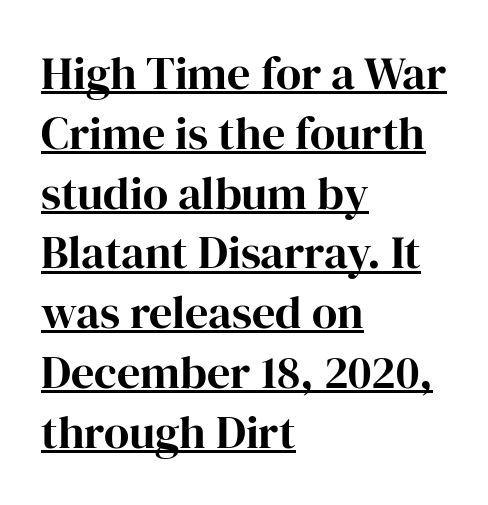
The image shows 46 px bold serif type, upright; set left-aligned, normal line spacing (1.3x), normal letter spacing, underlined; high stroke contrast and a medium x-height.
